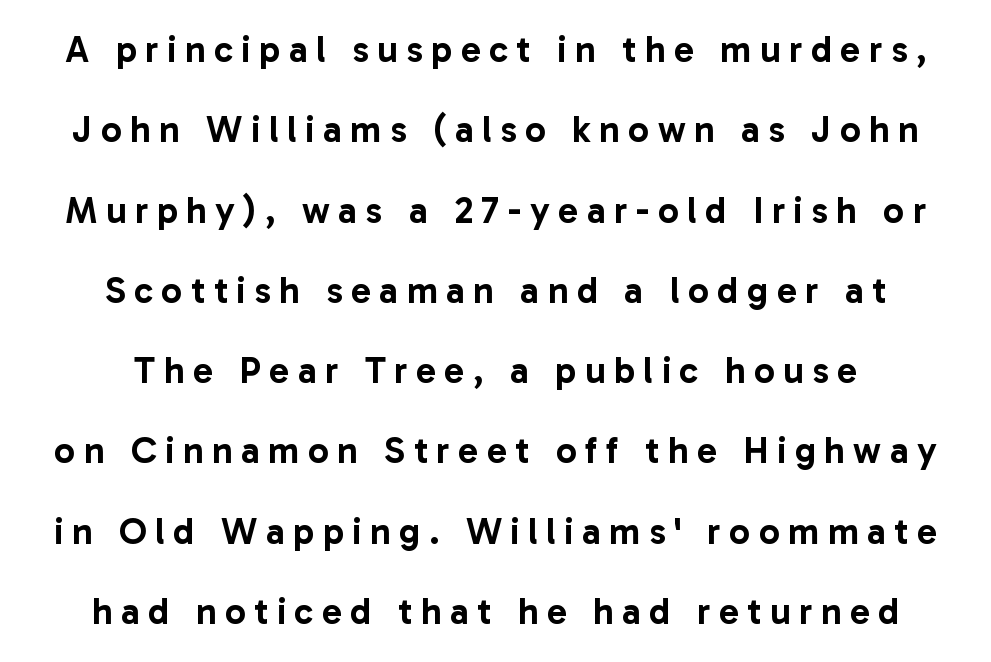
{"serif": "no", "italic": "no", "width": "normal", "stroke_contrast": "low", "x_height": "medium", "monospaced": "no", "underline": "no", "align": "center", "line_spacing": "loose", "line_spacing_ratio": 2.17, "letter_spacing": "wide", "letter_spacing_em": 0.23, "glyph_px": 37}
